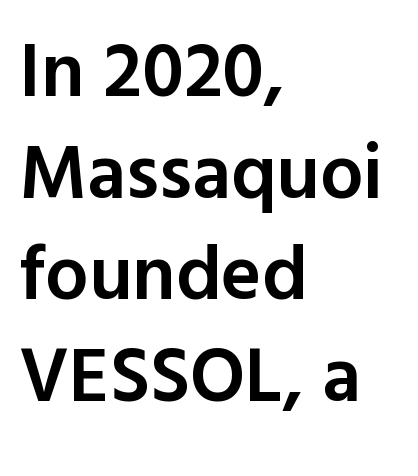
{"serif": "no", "italic": "no", "bold": "semi", "weight": "semibold", "width": "normal", "x_height": "medium", "monospaced": "no", "underline": "no", "align": "left", "line_spacing": "normal", "line_spacing_ratio": 1.32, "letter_spacing": "normal", "letter_spacing_em": 0.0, "glyph_px": 77}
